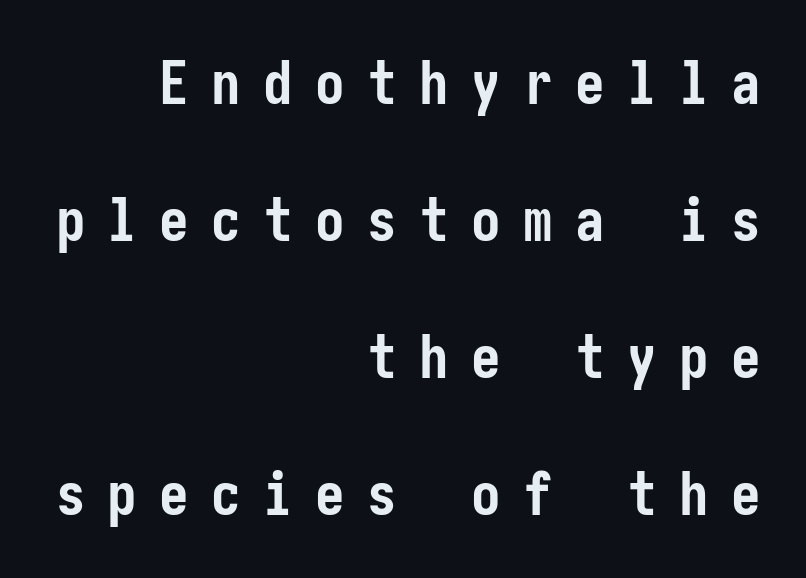
Upright lettering throughout. Whoever set this chose breathing room over compactness in the vertical rhythm. Descenders hang freely into open space. Spacing between characters has been opened up far beyond the box default.
